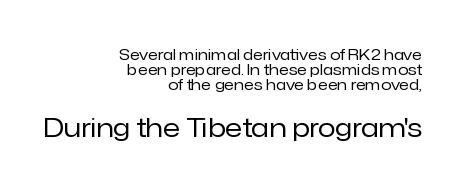
The letters look calm and open, with moderate or lighter stems. When letters stand straight like this, we call the style roman or upright. Alignment: flush right. There is no visible air inserted between adjacent glyphs. The composition opens small and finishes big. Compared with typical paragraphs, the rows here are closer together.
